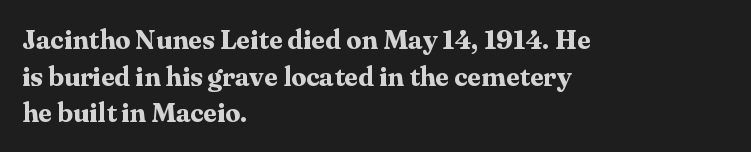
The image shows 27 px bold type, upright; set left-aligned, normal line spacing (1.36x), normal letter spacing, not underlined.
